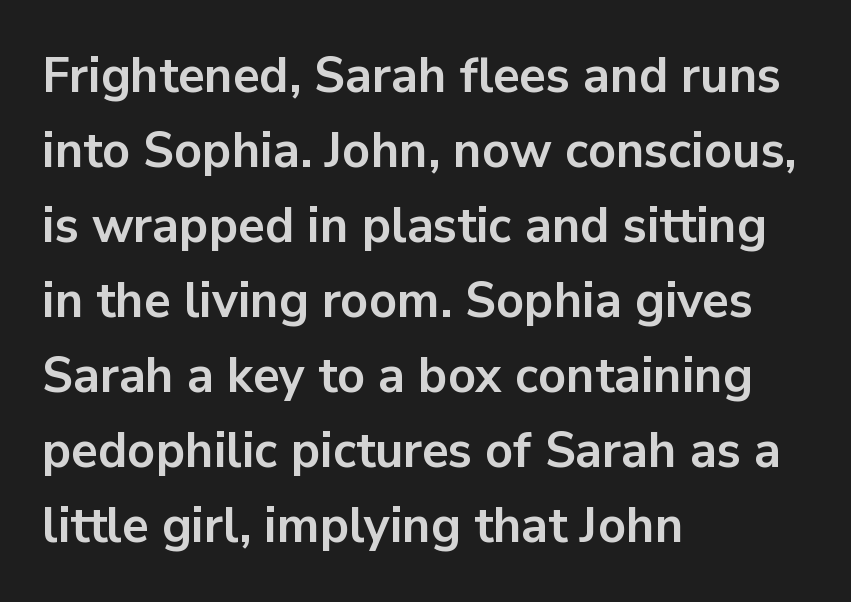
Typeset ragged right — the left edge is the straight one. The rows are spaced the way most documents space them. Only glyphs here, with clear space below each row. The passage shown is typeset with a sans-serif family. This sample uses an upright cut, with every glyph sitting square on the baseline. Think of a printed novel: that variable character pitch is what you see here.
